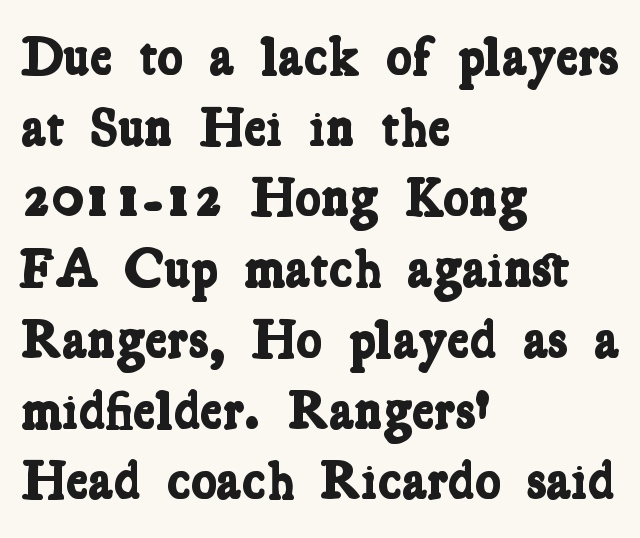
The image shows 54 px bold, condensed serif type; set left-aligned, normal line spacing (1.31x), normal letter spacing, not underlined; low stroke contrast and a medium x-height.
